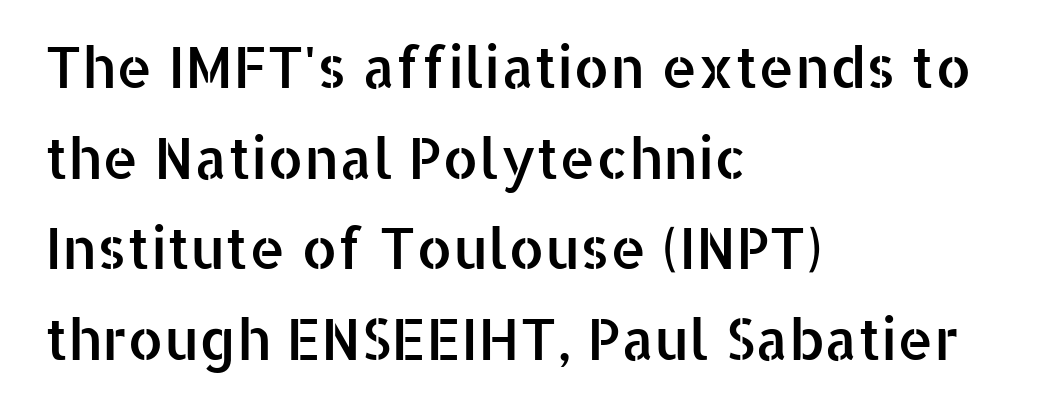
{"serif": "no", "italic": "no", "width": "normal", "stroke_contrast": "low", "x_height": "medium", "monospaced": "no", "underline": "no", "align": "left", "line_spacing": "normal", "line_spacing_ratio": 1.59, "letter_spacing": "normal", "letter_spacing_em": 0.0, "glyph_px": 57}
